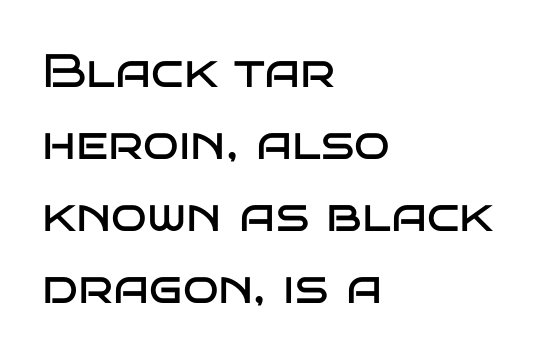
Looks like regular typesetting: each glyph gets only the width it needs. The type family on display is of the sans-serif kind. Heft: none added — not bold. Observe the ordinary spacing: letters are neighbours, not strangers.
